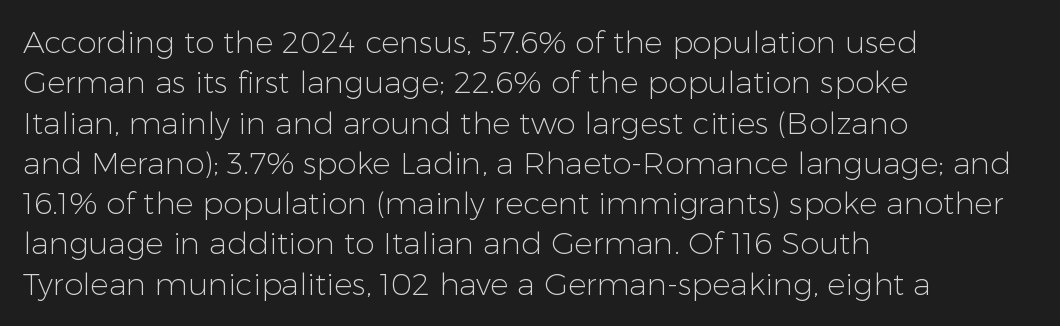
Here the designer chose a conventional face with non-uniform glyph widths. Notice how the stems are strictly vertical — no italics here. Heaviness? Minimal to ordinary, like unemphasized prose. Typeset ragged right — the left edge is the straight one. Note: no serifs on the glyphs.
